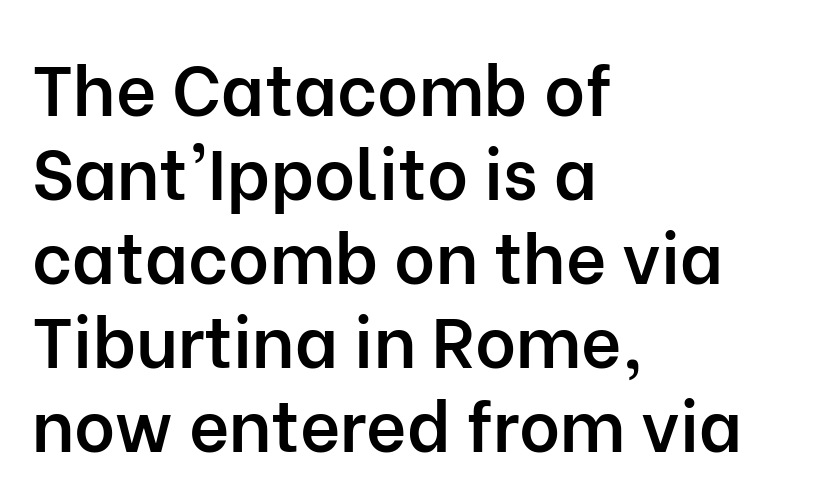
The image shows 70 px semibold sans-serif type, upright; set left-aligned, line spacing 1.2x, normal letter spacing, not underlined; low stroke contrast and a medium x-height.
